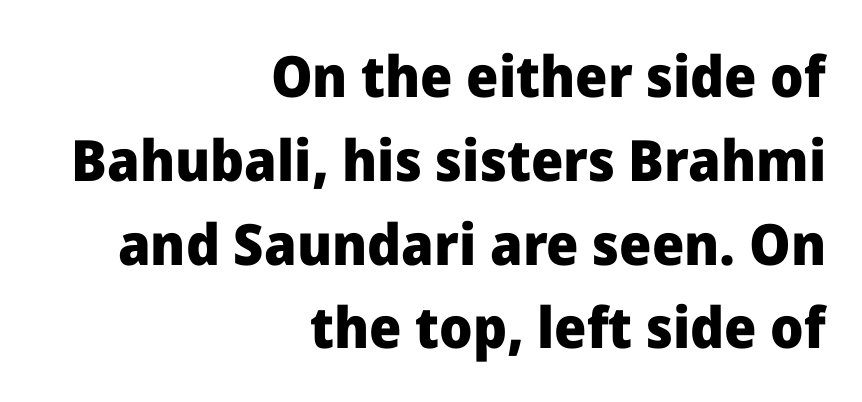
The image shows 57 px heavy sans-serif type, upright; set right-aligned, normal line spacing (1.47x), normal letter spacing, not underlined; low stroke contrast and a medium x-height.
